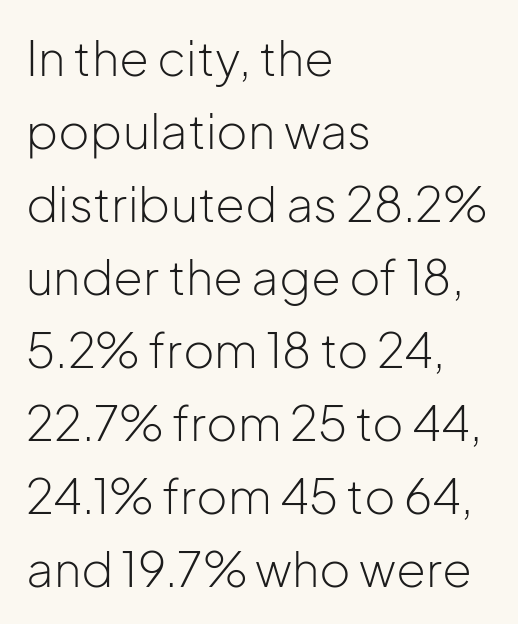
If you drew a line through each stem, it would be perfectly vertical. Is this a fixed-width face? No — the glyphs have proportional, varying widths. Line spacing here is normal. The words here are not underlined. Horizontally, the lines are justified to the leading edge only. You can tell from the bare stems that sans-serif type was used.
